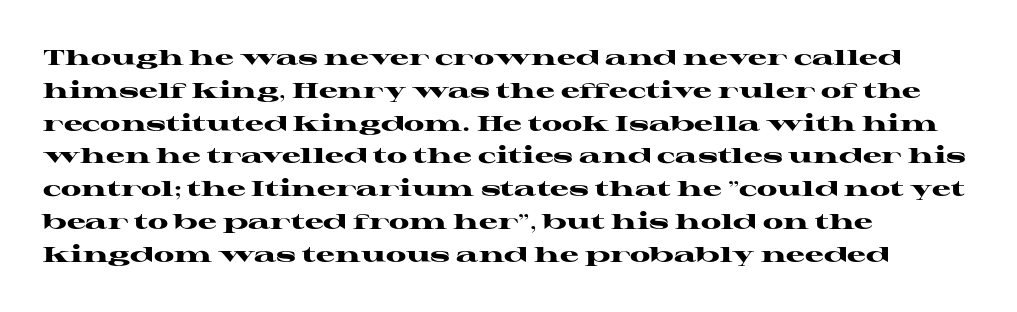
The image shows 21 px bold type, upright; set left-aligned, normal line spacing (1.56x), normal letter spacing, not underlined.
